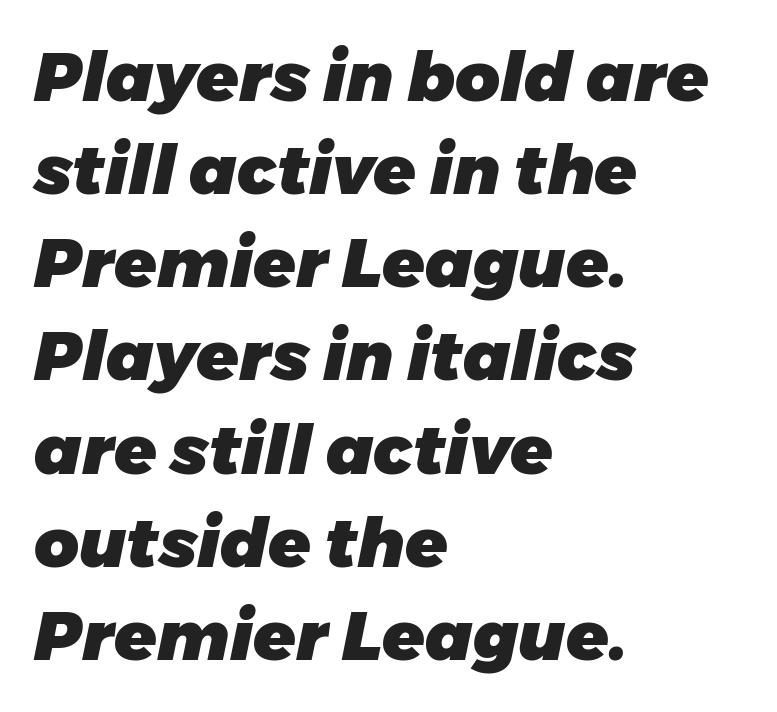
Q: Is the text bold? A: Yes.
Q: Is the text italic (slanted)? A: Yes, it leans right by about 11 degrees.
Q: Is the text underlined? A: No.
Q: How is the paragraph aligned? A: Left-aligned.
Q: Is the spacing between letters normal or unusually wide? A: Normal.
Q: Is the spacing between lines tight, normal or loose? A: Normal.
Q: Width (condensed, normal, or wide)? A: Normal.
Q: Stroke contrast? A: Low.
Q: x-height? A: Medium.
Q: Monospaced? A: No.
